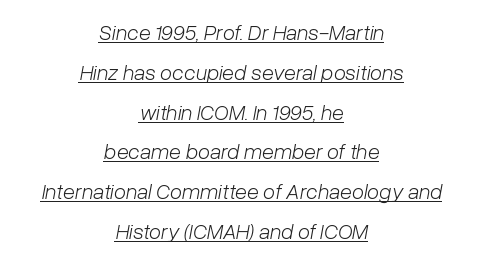
{"italic": "yes", "lean": "right", "slant_degrees": 10, "bold": "no", "underline": "yes", "align": "center", "line_spacing_ratio": 1.81, "letter_spacing": "normal", "letter_spacing_em": 0.0, "glyph_px": 22}
